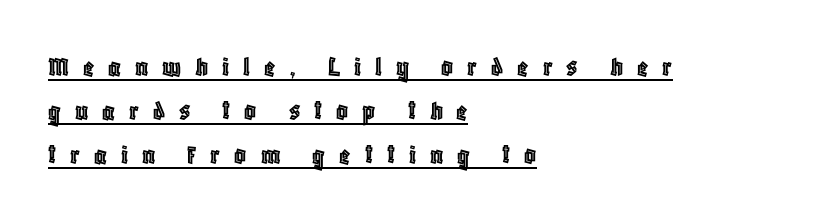
{"italic": "no", "width": "condensed", "x_height": "large", "monospaced": "no", "underline": "yes", "align": "left", "line_spacing": "normal", "line_spacing_ratio": 1.52, "letter_spacing": "wide", "letter_spacing_em": 0.48, "glyph_px": 29}
